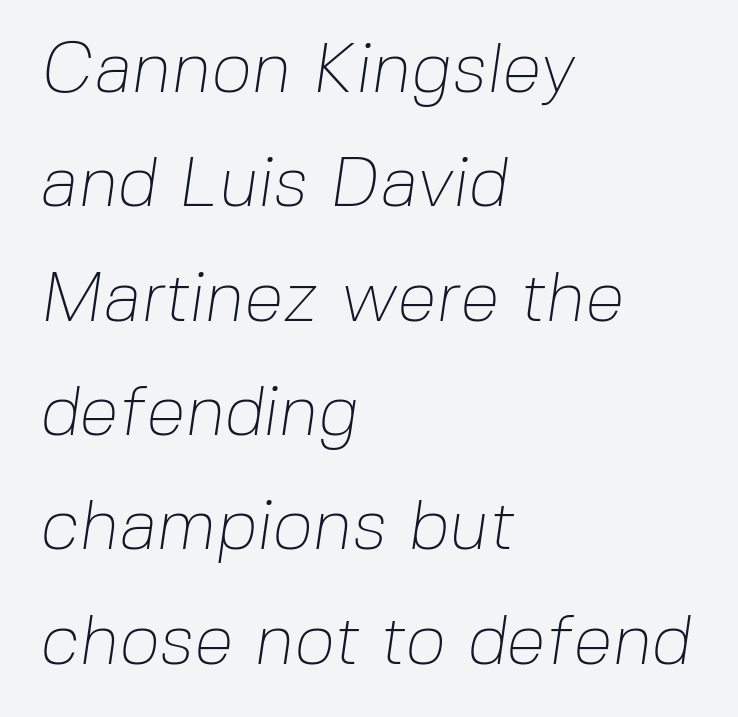
{"serif": "no", "bold": "no", "weight": "thin", "width": "normal", "stroke_contrast": "low", "x_height": "medium", "monospaced": "no", "underline": "no", "align": "left", "line_spacing": "normal", "line_spacing_ratio": 1.61, "letter_spacing": "normal", "letter_spacing_em": 0.0, "glyph_px": 71}
